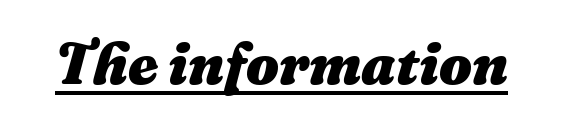
In terms of weight, the rendering is a true, heavy bold. Short note: letters normally spaced. Every word sits above its own underline. Note the varied advance widths — an 'i' is clearly narrower than an 'm'. The text carries the slant typical of an italic or oblique font.
